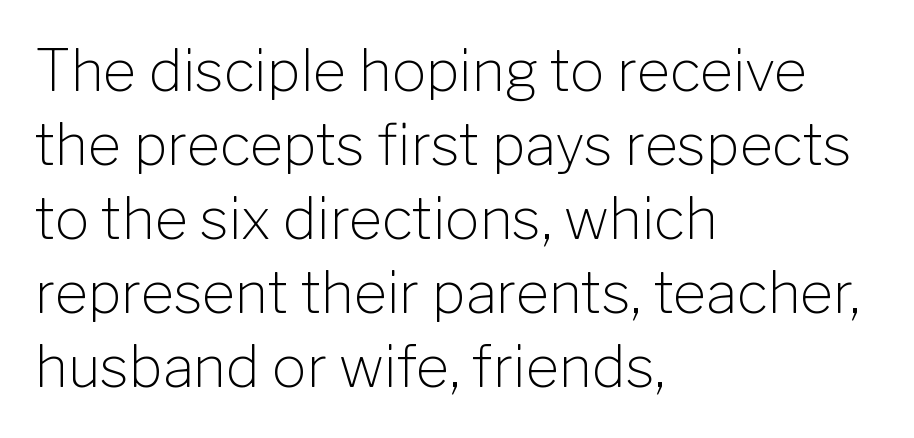
These lines keep a tight, regular rhythm from letter to letter. Reading down the column, the eye jumps a familiar distance to each next line. The letters advance in unequal steps, a hallmark of proportional type. The weight tops out at a normal text grade.
